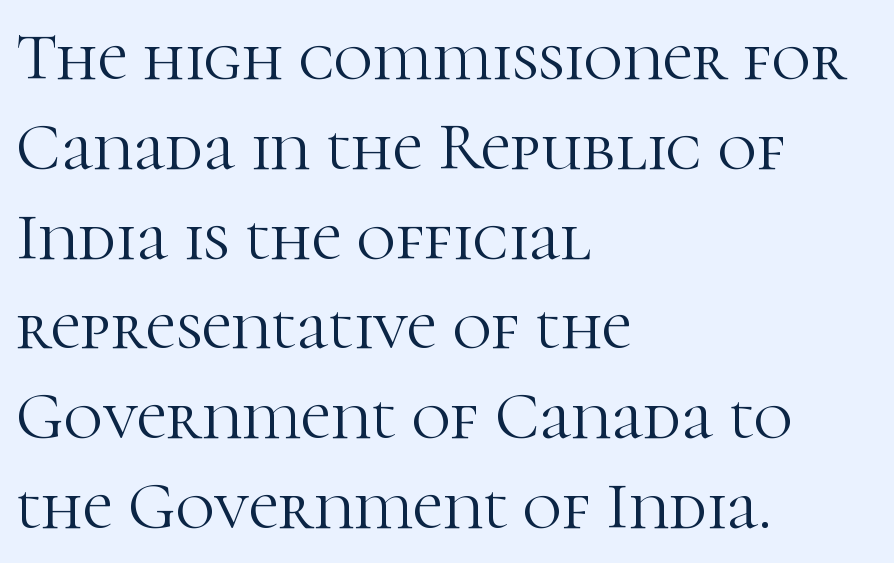
Honestly, there is no underline to notice here at all. These lines are rendered in a variable-pitch font. If you drew a ruler down the left edge, every line would touch it. The lettering stays uniformly vertical, giving the passage a roman look. The letterforms sit at book weight or below.
